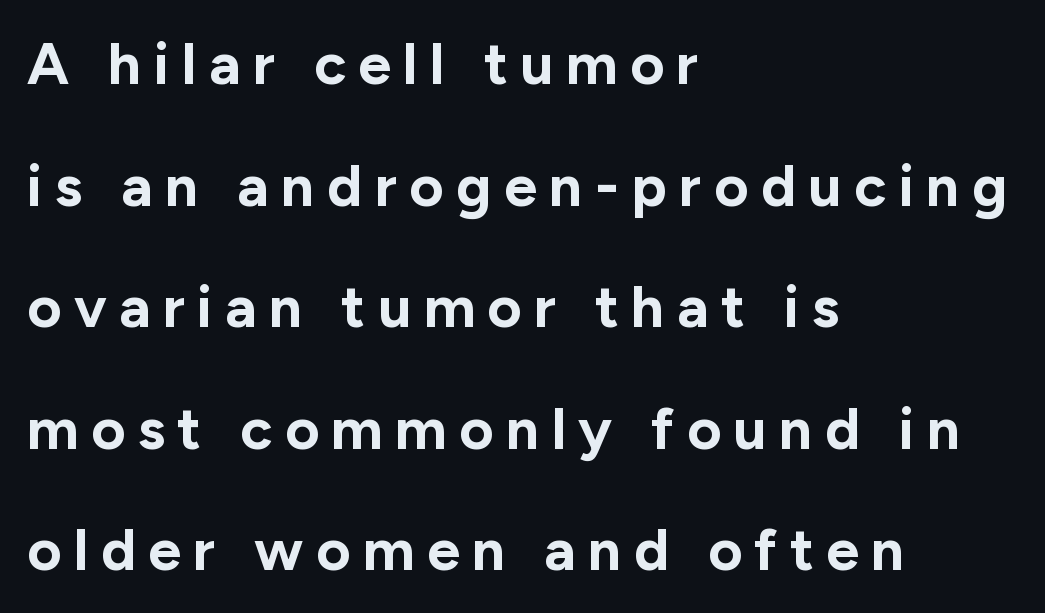
Q: Is the text bold? A: Yes.
Q: Is the text italic (slanted)? A: No, it is upright.
Q: Is the typeface a serif or a sans-serif typeface? A: Sans-serif.
Q: Is the text underlined? A: No.
Q: How is the paragraph aligned? A: Left-aligned.
Q: Is the spacing between letters normal or unusually wide? A: Unusually wide.
Q: Is the spacing between lines tight, normal or loose? A: Loose.
Q: Width (condensed, normal, or wide)? A: Normal.
Q: Stroke contrast? A: Low.
Q: x-height? A: Medium.
Q: Monospaced? A: No.
